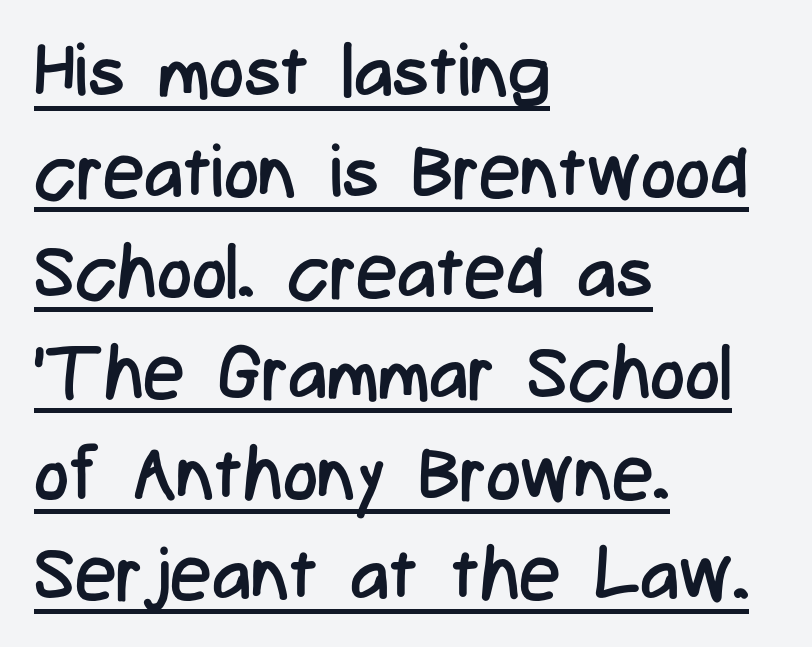
Q: Is the text bold? A: No.
Q: Is the text italic (slanted)? A: No, it is upright.
Q: Is the typeface a serif or a sans-serif typeface? A: Sans-serif.
Q: Is the text underlined? A: Yes.
Q: How is the paragraph aligned? A: Left-aligned.
Q: Is the spacing between letters normal or unusually wide? A: Normal.
Q: Is the spacing between lines tight, normal or loose? A: Normal.
Q: Width (condensed, normal, or wide)? A: Condensed.
Q: Stroke contrast? A: Low.
Q: x-height? A: Medium.
Q: Monospaced? A: No.
